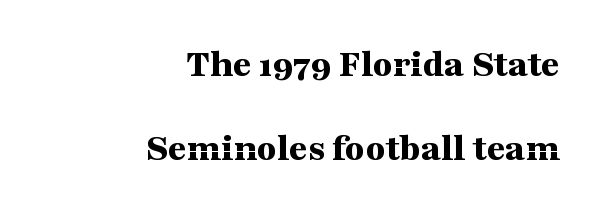
Is the type bold? Yes — the strokes are clearly thick and heavy. Any mark beneath the type? The region is blank. Here the designer chose a conventional face with non-uniform glyph widths. Students, observe: this is what heavily led, spacious text looks like.
